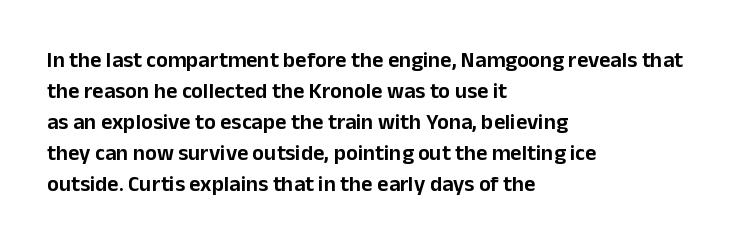
{"italic": "no", "underline": "no", "align": "left", "line_spacing": "normal", "line_spacing_ratio": 1.41, "letter_spacing": "normal", "letter_spacing_em": 0.0, "glyph_px": 22}
